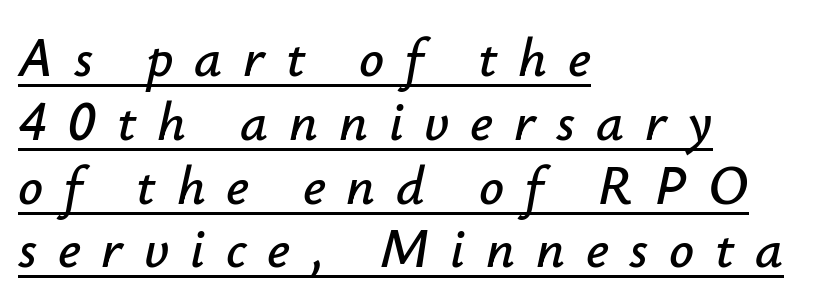
The image shows 55 px text type, italic (leaning right); set left-aligned, line spacing 1.16x, unusually wide letter spacing (+0.38 em), underlined; low stroke contrast and a small x-height.
